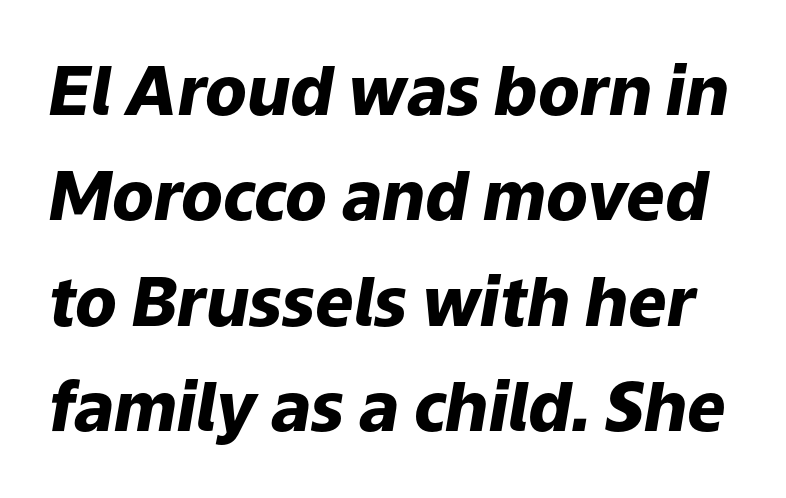
Q: Is the text bold? A: Yes.
Q: Is the text italic (slanted)? A: Yes, it leans right by about 9 degrees.
Q: Is the text underlined? A: No.
Q: Is the spacing between letters normal or unusually wide? A: Normal.
Q: Is the spacing between lines tight, normal or loose? A: Normal.
Q: Width (condensed, normal, or wide)? A: Normal.
Q: Stroke contrast? A: Low.
Q: x-height? A: Medium.
Q: Monospaced? A: No.
